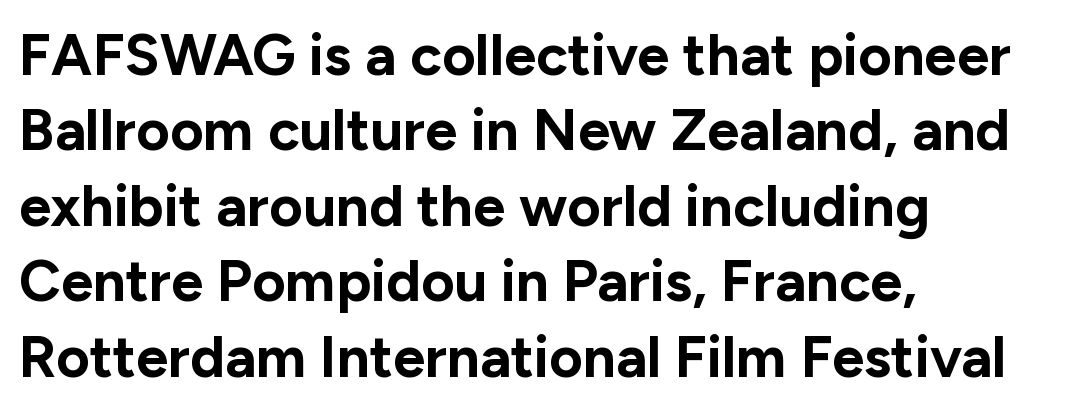
Q: Is the text bold? A: Yes.
Q: Is the text italic (slanted)? A: No, it is upright.
Q: Is the typeface a serif or a sans-serif typeface? A: Sans-serif.
Q: Is the text underlined? A: No.
Q: How is the paragraph aligned? A: Left-aligned.
Q: Is the spacing between letters normal or unusually wide? A: Normal.
Q: Is the spacing between lines tight, normal or loose? A: Normal.
Q: Width (condensed, normal, or wide)? A: Normal.
Q: Stroke contrast? A: Low.
Q: x-height? A: Medium.
Q: Monospaced? A: No.
